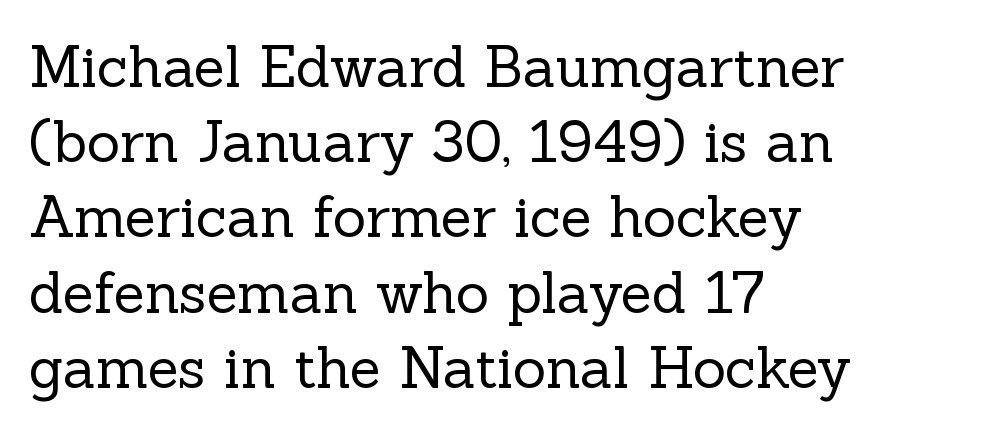
The image shows 57 px regular-weight serif type, upright; set left-aligned, normal line spacing (1.32x), normal letter spacing, not underlined; a medium x-height.
